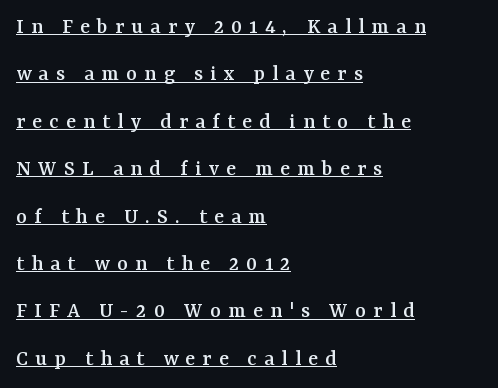
Caption: multi-line text, flush left, ragged right. Posture: upright roman. This block would shrink considerably if given ordinary leading; it's expanded now. The sample's only ornament is a line tracing under the words. These lines have a slow, spaced-out rhythm from letter to letter.
